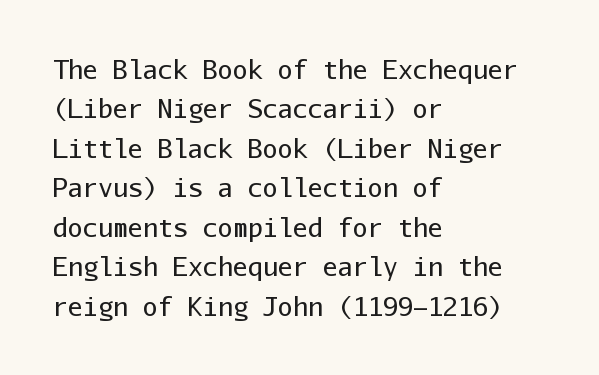
This block has exactly the height ordinary leading produces. Heft: none added — not bold. The face used here is rendered with its standard letterfit. Horizontally, the lines are justified to the leading edge only.
